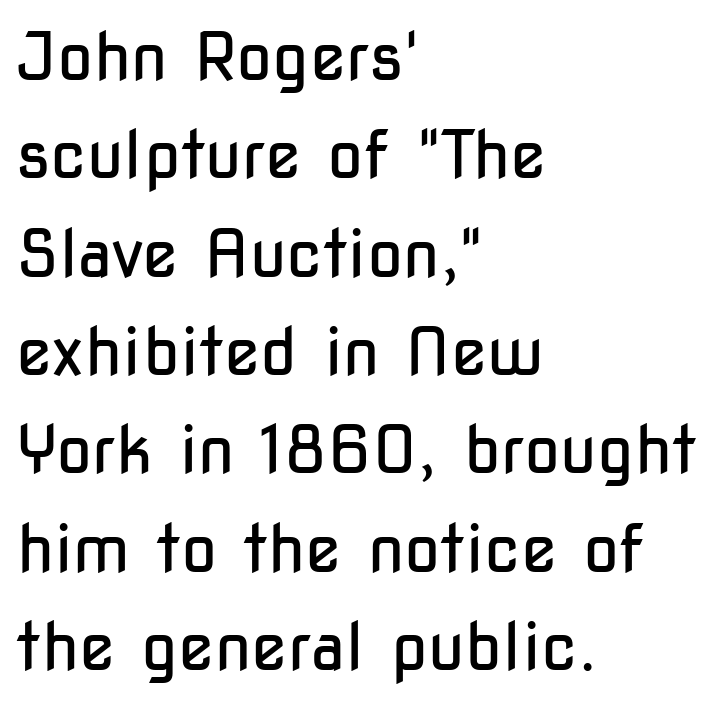
{"serif": "no", "italic": "no", "bold": "no", "weight": "regular", "width": "condensed", "stroke_contrast": "low", "x_height": "medium", "monospaced": "no", "underline": "no", "align": "left", "line_spacing": "normal", "line_spacing_ratio": 1.49, "letter_spacing": "normal", "letter_spacing_em": 0.0, "glyph_px": 66}
